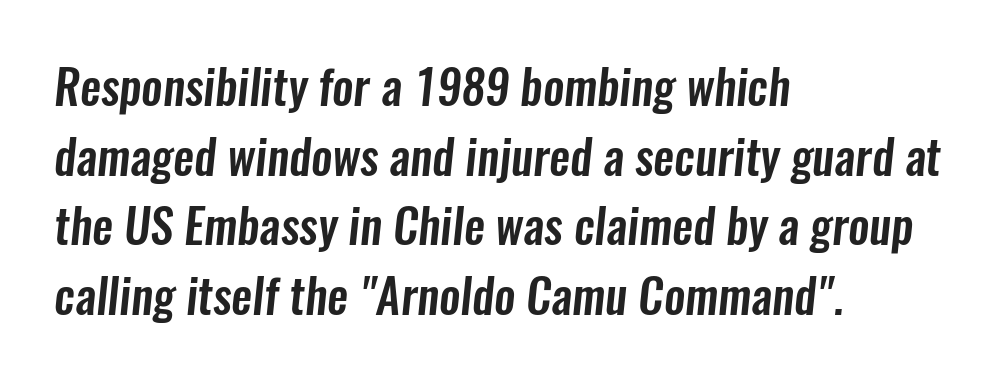
The image shows 47 px condensed sans-serif type; set left-aligned, normal line spacing (1.48x), normal letter spacing, not underlined; low stroke contrast and a medium x-height.
